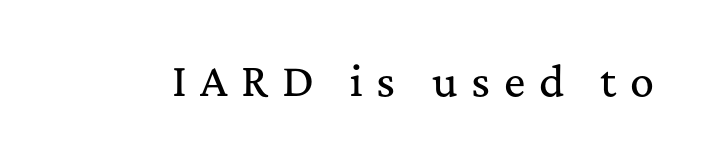
Letterform terminals end in serifs throughout the passage. The face used here is proportionally spaced, like ordinary book or web type. Italic? Not at all — the glyphs are vertical. Lines of text with bare space underneath.
